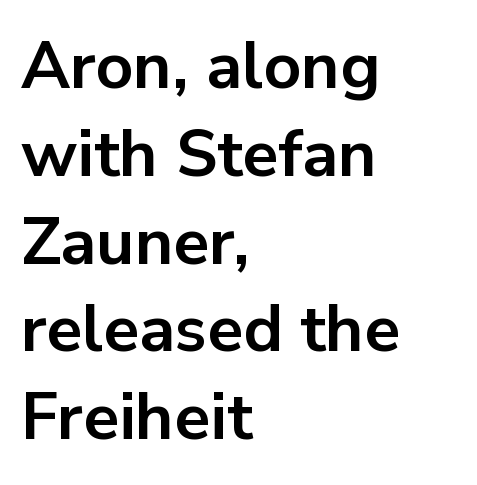
{"serif": "no", "italic": "no", "bold": "yes", "weight": "bold", "width": "normal", "stroke_contrast": "low", "x_height": "medium", "monospaced": "no", "underline": "no", "align": "left", "line_spacing": "normal", "line_spacing_ratio": 1.33, "letter_spacing": "normal", "letter_spacing_em": 0.0, "glyph_px": 66}
